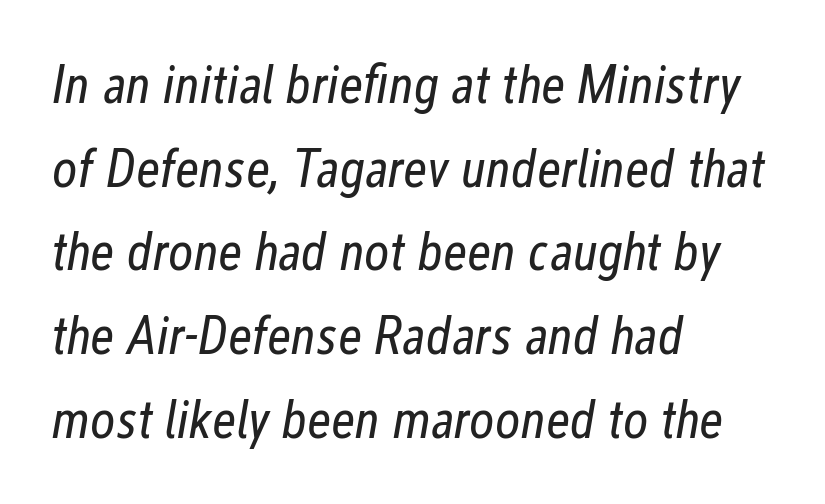
{"italic": "yes", "lean": "right", "slant_degrees": 12, "bold": "no", "weight": "regular", "width": "condensed", "stroke_contrast": "low", "x_height": "medium", "monospaced": "no", "underline": "no", "align": "left", "line_spacing": "normal", "line_spacing_ratio": 1.55, "letter_spacing": "normal", "letter_spacing_em": 0.0, "glyph_px": 54}
